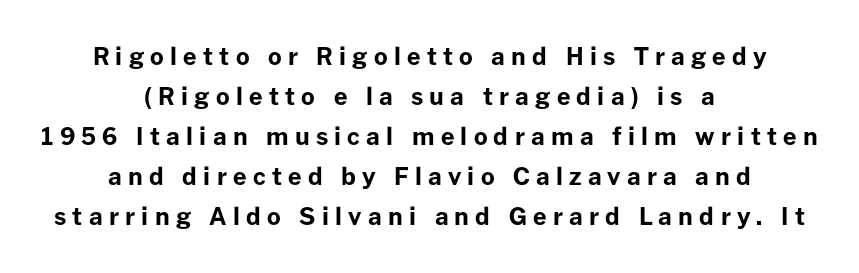
The image shows 24 px bold type, upright; set centered, normal line spacing (1.67x), unusually wide letter spacing (+0.26 em), not underlined.
